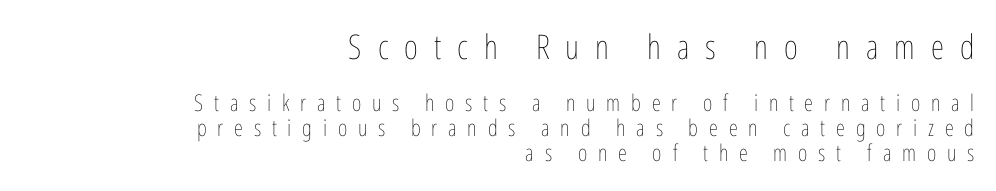
The image shows 34 px thin, condensed type, upright; set right-aligned, tight line spacing (1.09x), unusually wide letter spacing (+0.47 em), not underlined; the first (top) block is 1.48x larger; low stroke contrast and a medium x-height.
